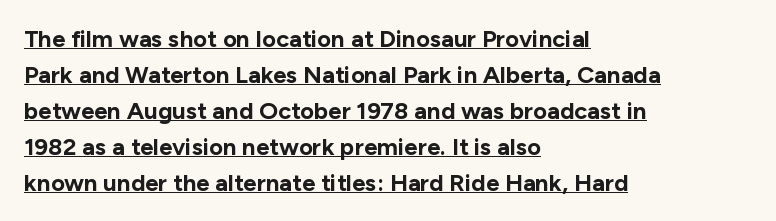
Rendered with straight, roman letterforms. In terms of letterspacing, this is plain default setting. The text block is weighted toward the left margin, trailing off unevenly rightward. Quick note: underline on. A dark, heavy texture on the line: the type is bold. The passage shown stacks its lines at a standard gap.
